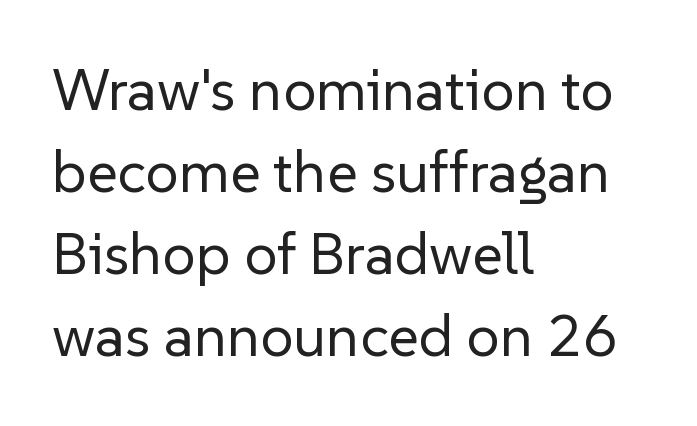
Q: Is the text bold? A: No.
Q: Is the text italic (slanted)? A: No, it is upright.
Q: Is the typeface a serif or a sans-serif typeface? A: Sans-serif.
Q: Is the text underlined? A: No.
Q: How is the paragraph aligned? A: Left-aligned.
Q: Is the spacing between letters normal or unusually wide? A: Normal.
Q: Is the spacing between lines tight, normal or loose? A: Normal.
Q: Width (condensed, normal, or wide)? A: Normal.
Q: Stroke contrast? A: Low.
Q: x-height? A: Medium.
Q: Monospaced? A: No.
